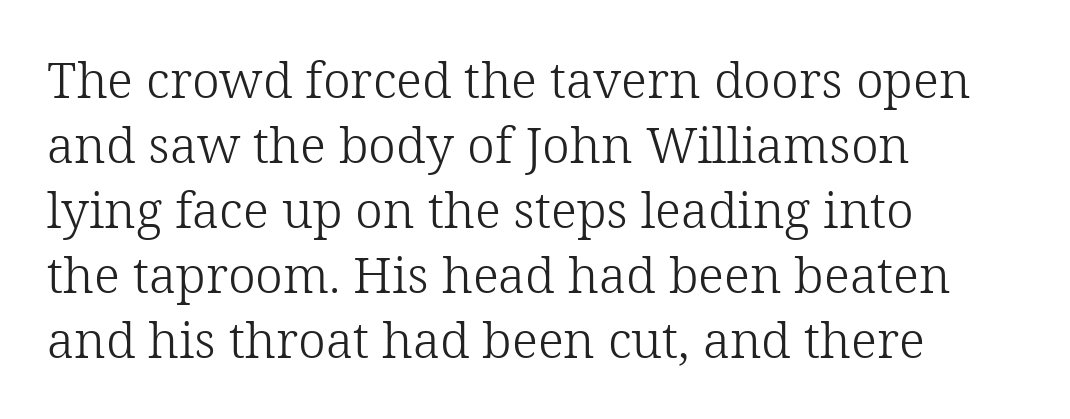
{"serif": "yes", "italic": "no", "bold": "no", "weight": "light", "width": "normal", "stroke_contrast": "low", "x_height": "medium", "monospaced": "no", "underline": "no", "align": "left", "line_spacing": "normal", "line_spacing_ratio": 1.3, "letter_spacing": "normal", "letter_spacing_em": 0.0, "glyph_px": 50}
